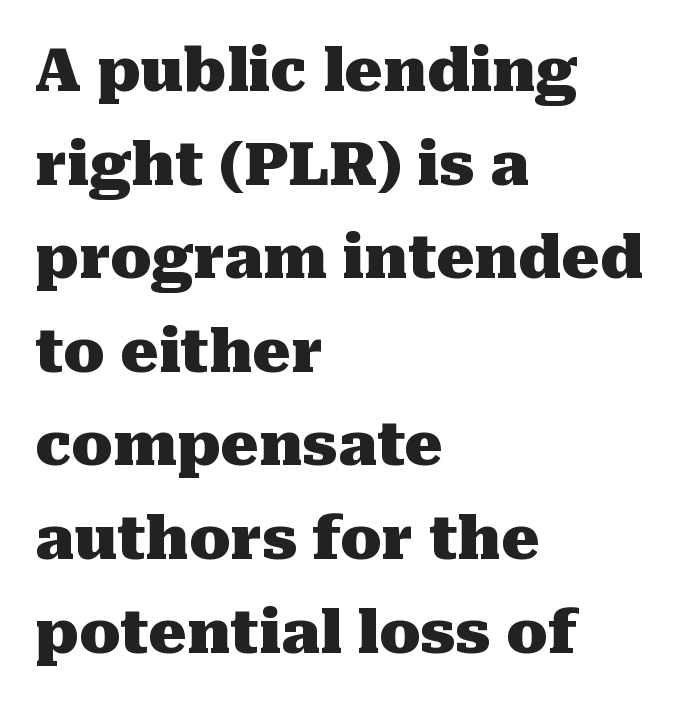
The image shows 60 px heavy serif type, upright; set left-aligned, normal line spacing (1.56x), normal letter spacing, not underlined; medium stroke contrast and a medium x-height.
